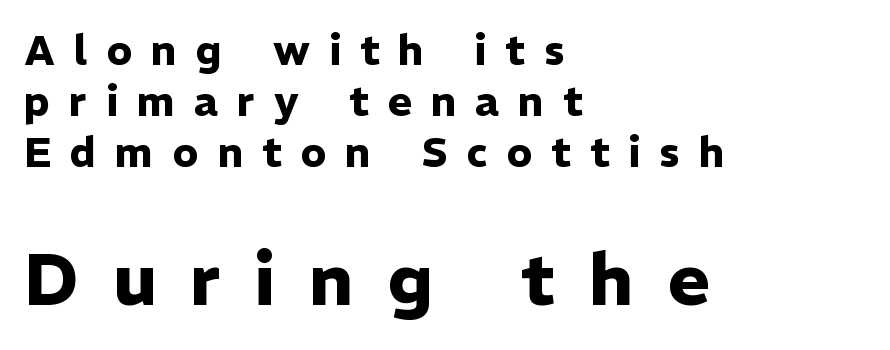
{"serif": "no", "italic": "no", "bold": "yes", "weight": "heavy", "width": "normal", "stroke_contrast": "low", "x_height": "medium", "monospaced": "no", "underline": "no", "align": "left", "line_spacing_ratio": 1.24, "letter_spacing": "wide", "letter_spacing_em": 0.47, "larger_block": "second", "size_ratio": 1.76, "glyph_px": 72}
